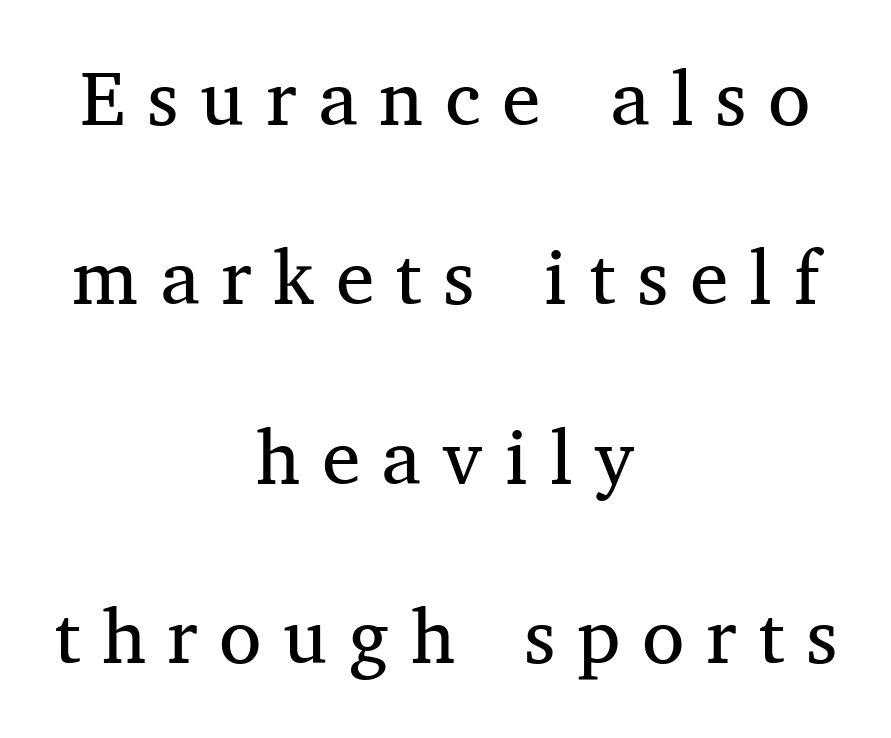
The image shows 77 px regular-weight serif type, upright; set centered, loose line spacing (2.33x), unusually wide letter spacing (+0.28 em), not underlined; medium stroke contrast and a medium x-height.
